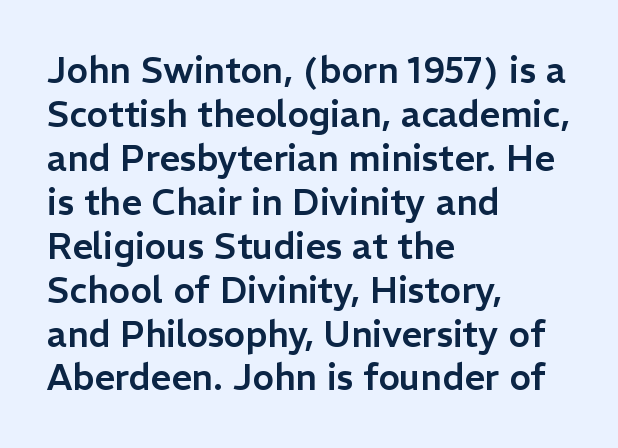
Serifs: no, the terminals of the letterforms are clean. Each letter keeps its own natural width here, so spacing adapts to shape. Check under the words: just untouched page. The setting favours the left margin, as ordinary paragraphs usually do.
